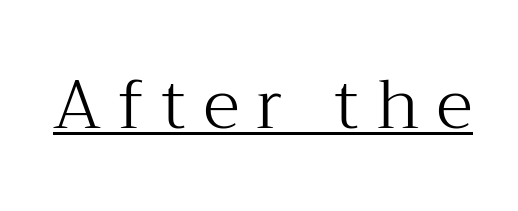
These glyphs show unthickened strokes, regular width or finer. Character widths vary here, with narrow letters taking less room than wide ones. You could only call the tracking loose — the letters float apart. Small tapered or slab feet sit at the stroke ends, so this counts as serif.
